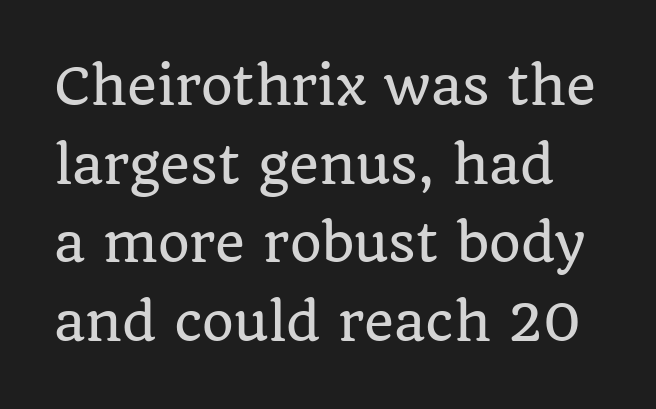
The letters sit at their default tracking, neither squeezed nor spread. In terms of letterform style, serifs are clearly present. Italic? Not at all — the glyphs are vertical. Successive baselines arrive at the customary interval. The letters advance in unequal steps, a hallmark of proportional type.
